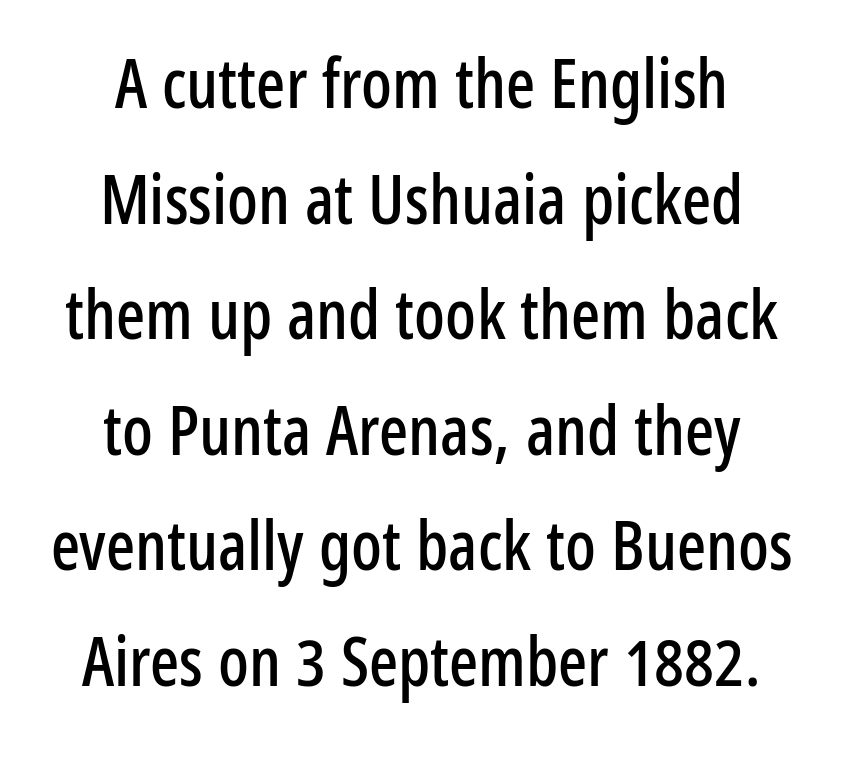
The passage shown is typed in a proportional face where columns would drift. The passage shown has conventional tracking throughout. Just letters on the line, the space beneath them empty. How would I describe the line gaps? Plain and ordinary.
